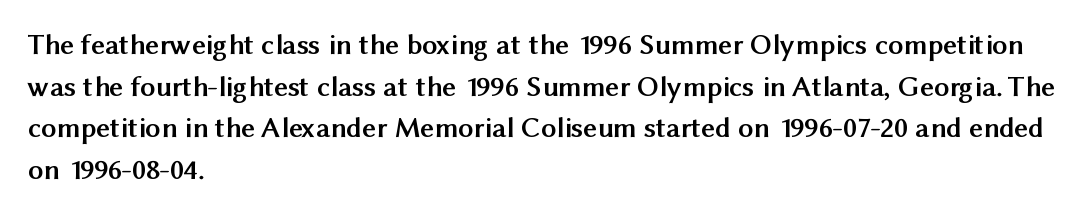
Q: Is the text bold? A: Yes.
Q: Is the text italic (slanted)? A: No, it is upright.
Q: Is the typeface a serif or a sans-serif typeface? A: Sans-serif.
Q: Is the text underlined? A: No.
Q: How is the paragraph aligned? A: Left-aligned.
Q: Is the spacing between letters normal or unusually wide? A: Normal.
Q: Is the spacing between lines tight, normal or loose? A: Normal.
Q: Width (condensed, normal, or wide)? A: Normal.
Q: Stroke contrast? A: Medium.
Q: x-height? A: Medium.
Q: Monospaced? A: No.
